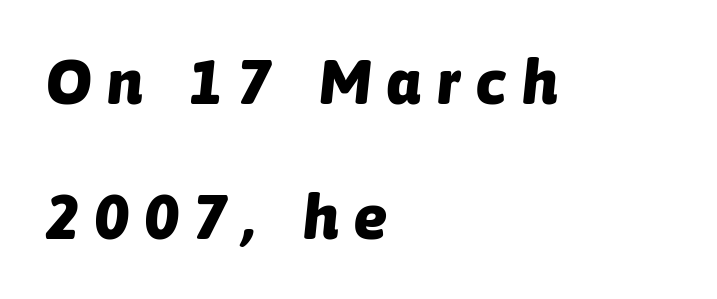
The image shows 62 px heavy type, italic (leaning right); set left-aligned, loose line spacing (2.17x), unusually wide letter spacing (+0.26 em), not underlined; low stroke contrast and a medium x-height.
